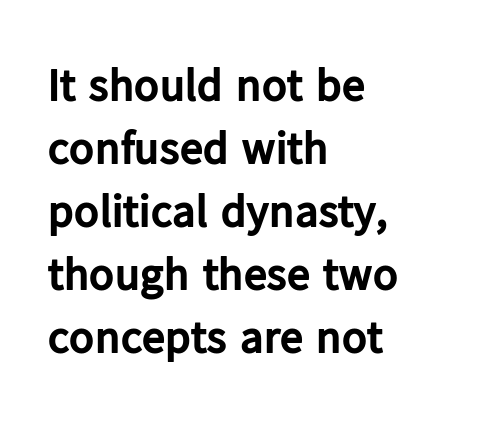
The axis of the letterforms is exactly vertical. Stroke thickness is high; the sample reads as a true bold. Serifs: no, the terminals of the letterforms are clean. Varying glyph widths throughout — classic text-font behaviour. The typesetter chose a ragged-right arrangement here. The letterforms sit shoulder to shoulder at normal distance.
